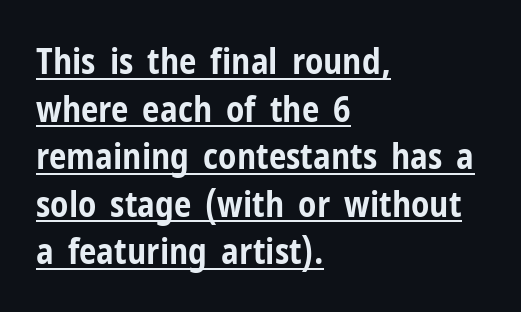
Q: Is the text bold? A: Yes.
Q: Is the text italic (slanted)? A: No, it is upright.
Q: Is the typeface a serif or a sans-serif typeface? A: Sans-serif.
Q: Is the text underlined? A: Yes.
Q: How is the paragraph aligned? A: Left-aligned.
Q: Is the spacing between letters normal or unusually wide? A: Normal.
Q: Is the spacing between lines tight, normal or loose? A: Normal.
Q: Width (condensed, normal, or wide)? A: Condensed.
Q: Stroke contrast? A: Low.
Q: x-height? A: Medium.
Q: Monospaced? A: No.
